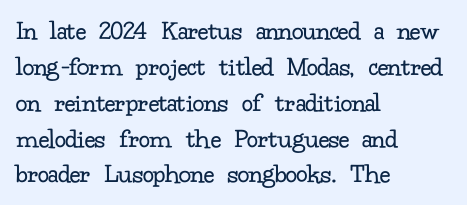
Q: Is the text bold? A: No.
Q: Is the text italic (slanted)? A: No, it is upright.
Q: Is the typeface a serif or a sans-serif typeface? A: Serif.
Q: Is the text underlined? A: No.
Q: How is the paragraph aligned? A: Left-aligned.
Q: Is the spacing between letters normal or unusually wide? A: Normal.
Q: Is the spacing between lines tight, normal or loose? A: Normal.
Q: Width (condensed, normal, or wide)? A: Normal.
Q: Stroke contrast? A: Low.
Q: x-height? A: Small.
Q: Monospaced? A: No.
